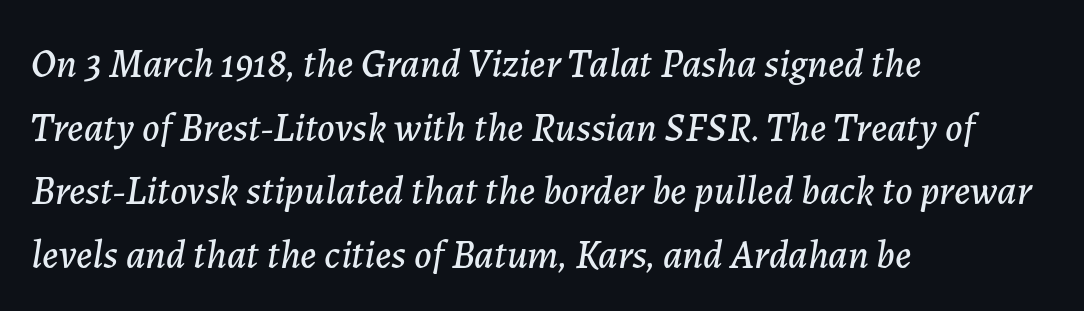
The image shows 40 px text type, italic (leaning right); set left-aligned, normal line spacing (1.59x), normal letter spacing, not underlined; low stroke contrast and a medium x-height.
